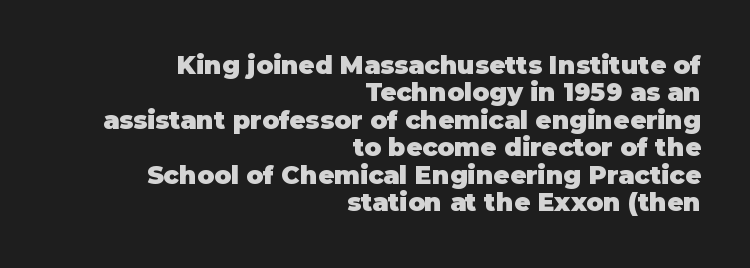
The image shows 25 px bold type, upright; set right-aligned, tight line spacing (1.1x), normal letter spacing, not underlined.
